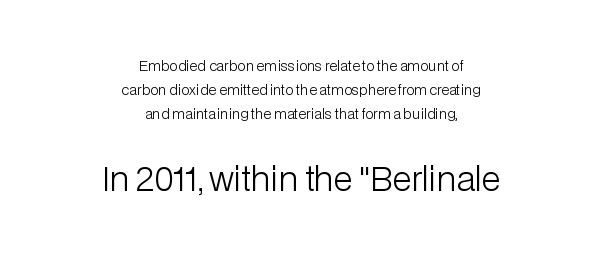
The image shows 33 px light sans-serif type, upright; set centered, line spacing 1.72x, normal letter spacing, not underlined; the second (bottom) block is 2.36x larger; low stroke contrast and a medium x-height.
